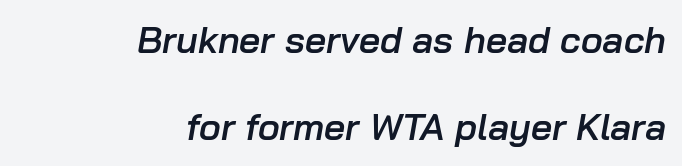
The image shows 37 px semibold type, italic (leaning right); set right-aligned, loose line spacing (2.34x), normal letter spacing, not underlined; low stroke contrast and a medium x-height.
